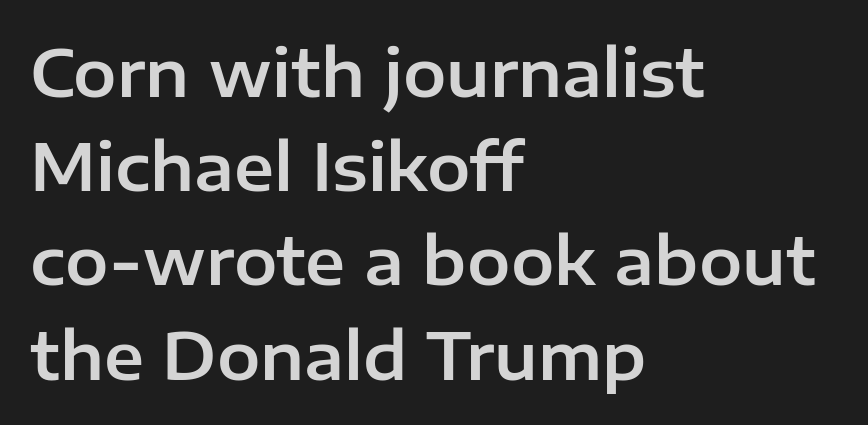
The image shows 65 px sans-serif type, upright; set left-aligned, normal line spacing (1.45x), normal letter spacing, not underlined; low stroke contrast and a medium x-height.
